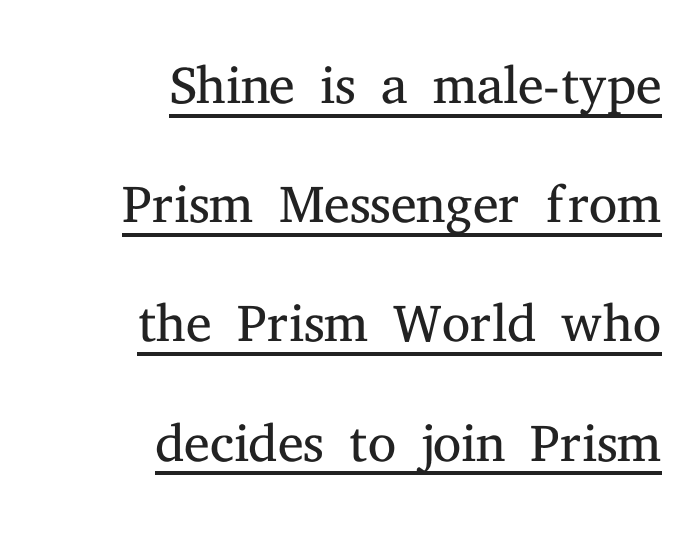
{"serif": "yes", "italic": "no", "bold": "no", "weight": "light", "width": "normal", "stroke_contrast": "medium", "x_height": "medium", "monospaced": "no", "underline": "yes", "align": "right", "line_spacing": "normal", "line_spacing_ratio": 1.49, "letter_spacing": "normal", "letter_spacing_em": 0.0, "glyph_px": 80}
